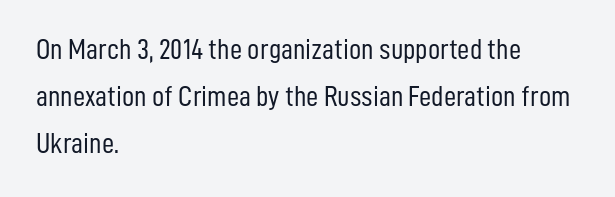
Q: Is the text bold? A: No.
Q: Is the text italic (slanted)? A: No, it is upright.
Q: Is the typeface a serif or a sans-serif typeface? A: Sans-serif.
Q: Is the text underlined? A: No.
Q: How is the paragraph aligned? A: Left-aligned.
Q: Is the spacing between letters normal or unusually wide? A: Normal.
Q: Is the spacing between lines tight, normal or loose? A: Normal.
Q: Width (condensed, normal, or wide)? A: Condensed.
Q: Stroke contrast? A: Low.
Q: x-height? A: Medium.
Q: Monospaced? A: No.
